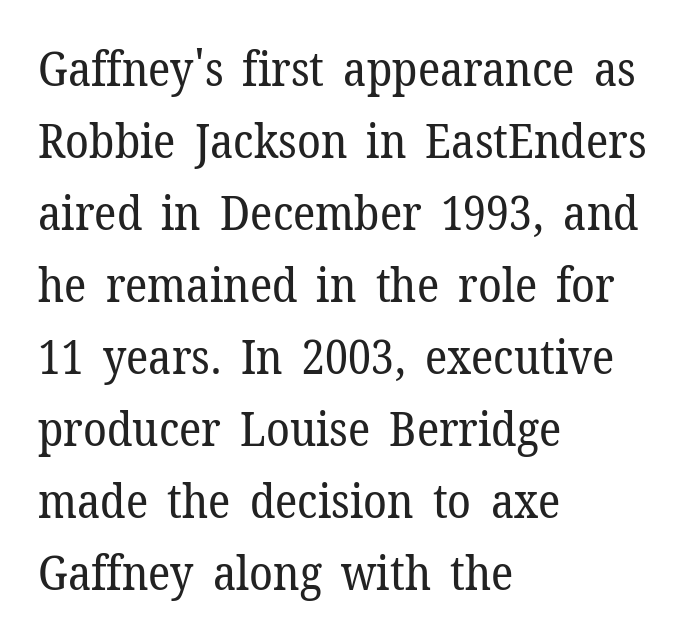
The typesetting does not lean heavy: it is not bold. The letters sit at their default tracking, neither squeezed nor spread. This block has exactly the height ordinary leading produces. Characters remain perfectly vertical along every line.
